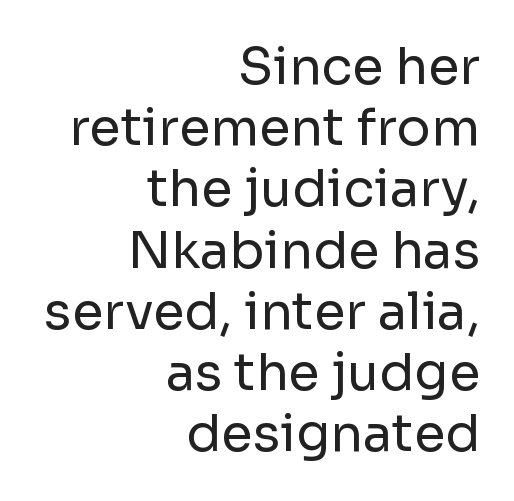
The image shows 51 px regular-weight sans-serif type, upright; set right-aligned, line spacing 1.2x, normal letter spacing, not underlined; low stroke contrast and a medium x-height.
